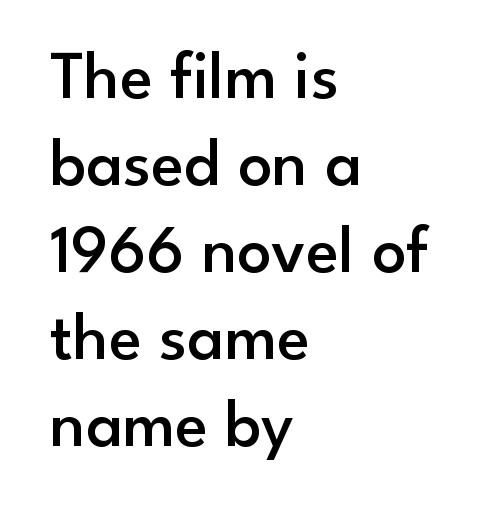
Semibold letterforms, between regular and bold. Tracking here is standard; glyphs follow each other at the usual distance. The letters advance in unequal steps, a hallmark of proportional type. Type style note: lacks serifs.
